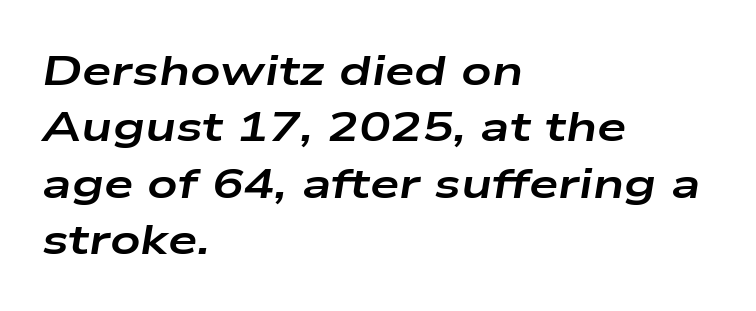
{"italic": "yes", "lean": "right", "slant_degrees": 9, "bold": "yes", "weight": "bold", "width": "wide", "stroke_contrast": "low", "x_height": "medium", "monospaced": "no", "underline": "no", "align": "left", "line_spacing": "normal", "line_spacing_ratio": 1.34, "letter_spacing": "normal", "letter_spacing_em": 0.0, "glyph_px": 42}
